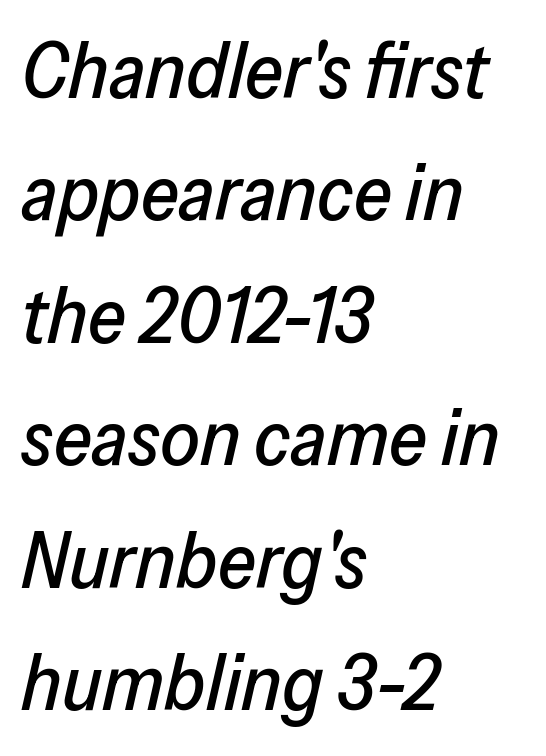
The image shows 78 px text type, italic (leaning right); set left-aligned, normal line spacing (1.57x), normal letter spacing, not underlined; low stroke contrast and a medium x-height.
